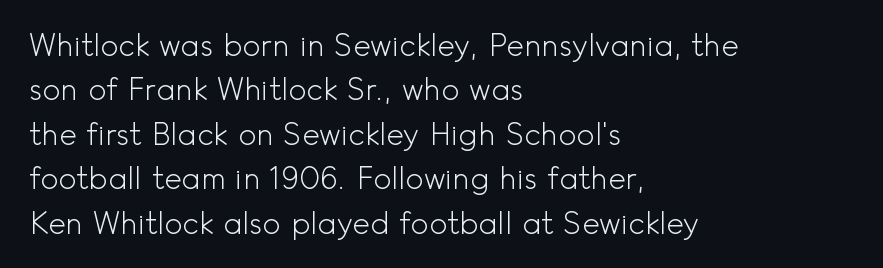
Q: Is the text bold? A: No.
Q: Is the text italic (slanted)? A: No, it is upright.
Q: Is the typeface a serif or a sans-serif typeface? A: Sans-serif.
Q: Is the text underlined? A: No.
Q: How is the paragraph aligned? A: Left-aligned.
Q: Is the spacing between letters normal or unusually wide? A: Normal.
Q: Is the spacing between lines tight, normal or loose? A: Normal.
Q: Width (condensed, normal, or wide)? A: Normal.
Q: x-height? A: Small.
Q: Monospaced? A: No.
